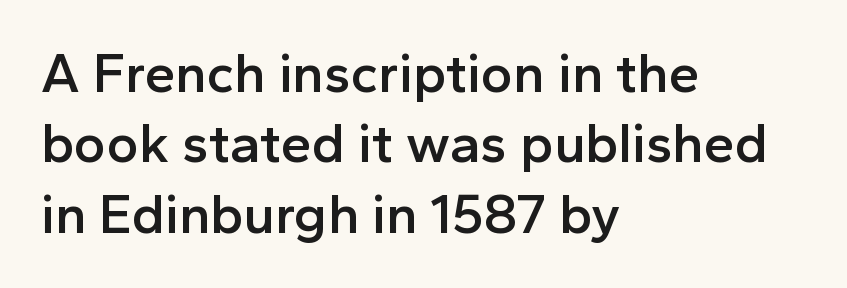
The image shows 55 px semibold sans-serif type, upright; set left-aligned, normal line spacing (1.28x), normal letter spacing, not underlined; a medium x-height.
